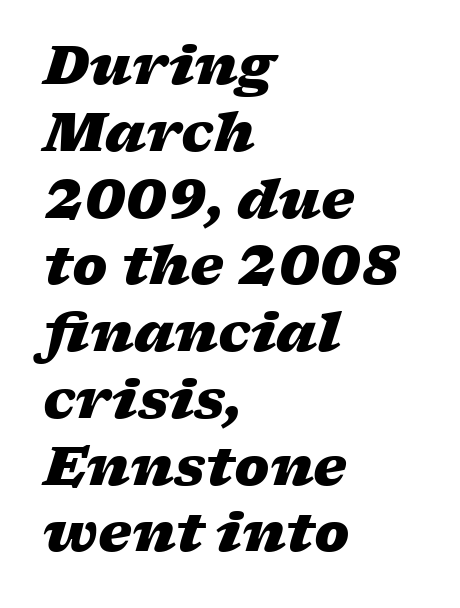
Q: Is the text bold? A: Yes.
Q: Is the text italic (slanted)? A: Yes, it leans right by about 17 degrees.
Q: Is the text underlined? A: No.
Q: How is the paragraph aligned? A: Left-aligned.
Q: Is the spacing between letters normal or unusually wide? A: Normal.
Q: Is the spacing between lines tight, normal or loose? A: Normal.
Q: Width (condensed, normal, or wide)? A: Wide.
Q: Stroke contrast? A: Low.
Q: x-height? A: Medium.
Q: Monospaced? A: No.
